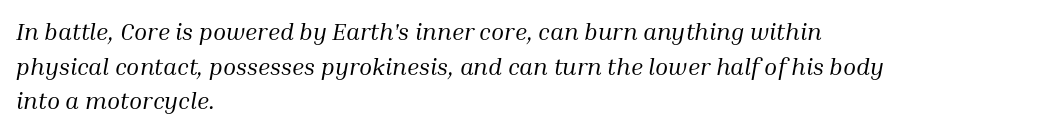
{"italic": "yes", "lean": "right", "slant_degrees": 10, "bold": "no", "underline": "no", "align": "left", "line_spacing": "normal", "line_spacing_ratio": 1.44, "letter_spacing": "normal", "letter_spacing_em": 0.0, "glyph_px": 24}
